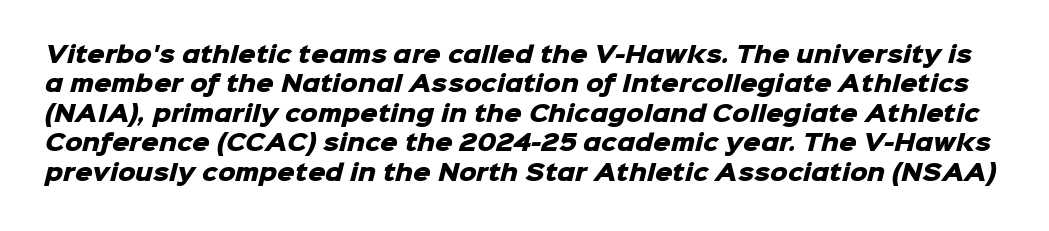
Q: Is the text bold? A: Yes.
Q: Is the text underlined? A: No.
Q: Is the spacing between letters normal or unusually wide? A: Normal.
Q: Is the spacing between lines tight, normal or loose? A: Normal.
